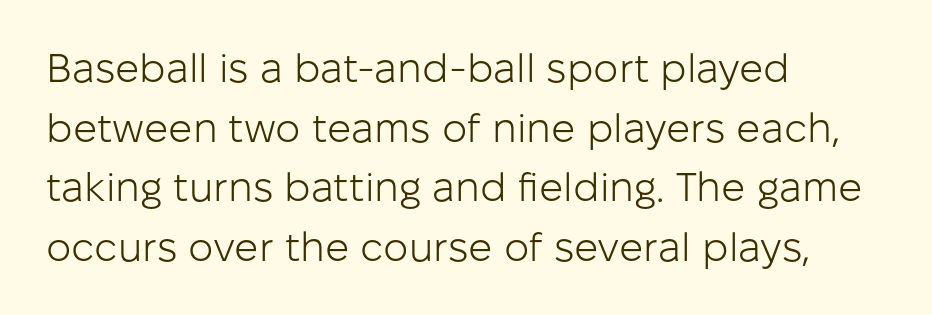
The image shows 40 px light sans-serif type, upright; set left-aligned, normal line spacing (1.49x), normal letter spacing, not underlined; low stroke contrast and a medium x-height.
